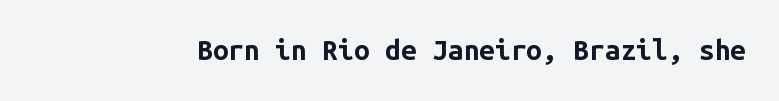
The image shows 28 px bold sans-serif type, upright, monospaced; set normal letter spacing, not underlined; low stroke contrast and a medium x-height.
